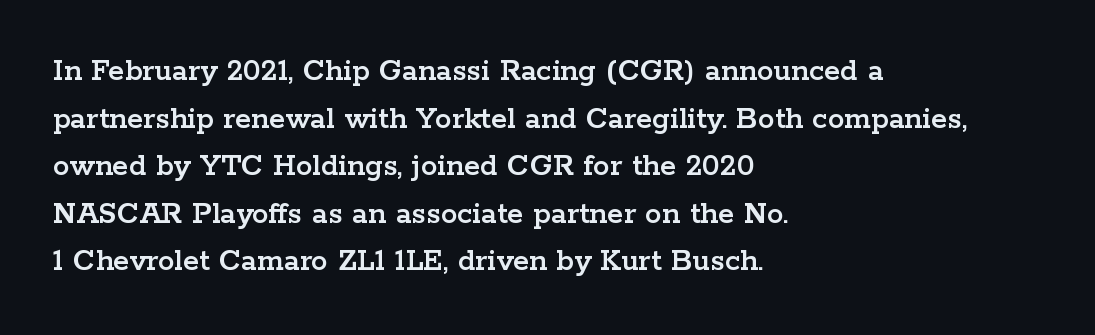
{"serif": "yes", "italic": "no", "width": "wide", "stroke_contrast": "low", "x_height": "medium", "monospaced": "no", "underline": "no", "align": "left", "line_spacing": "normal", "line_spacing_ratio": 1.44, "letter_spacing": "normal", "letter_spacing_em": 0.0, "glyph_px": 33}
